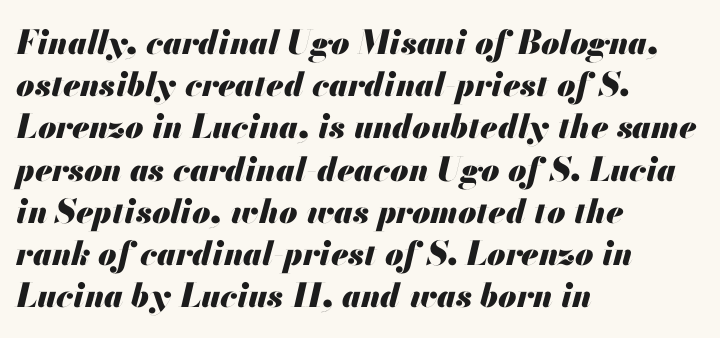
{"italic": "yes", "lean": "right", "slant_degrees": 13, "bold": "yes", "weight": "heavy", "width": "normal", "stroke_contrast": "medium", "x_height": "small", "monospaced": "no", "underline": "no", "align": "left", "line_spacing": "normal", "line_spacing_ratio": 1.28, "letter_spacing": "normal", "letter_spacing_em": 0.0, "glyph_px": 33}
